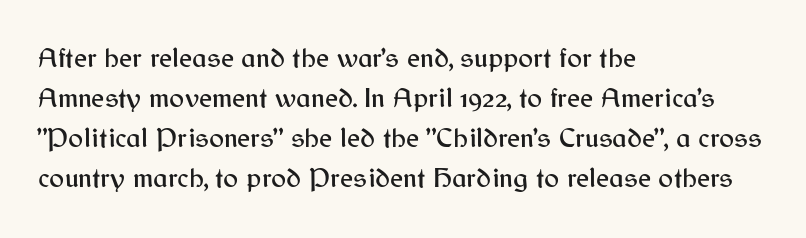
Spacing verdict: proportional, widths tailored to each character. Honestly, there is no underline to notice here at all. The lines in this sample share a left origin and differ only in where they stop. What stands out about the letter spacing? Nothing — it is the standard amount. Reading down the column, the eye jumps a familiar distance to each next line.
